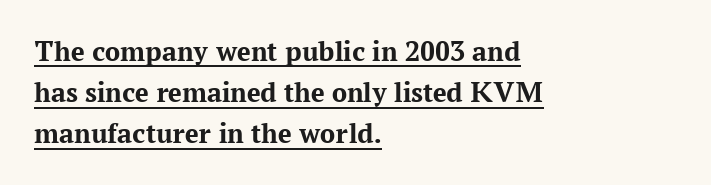
Q: Is the text bold? A: Yes.
Q: Is the text italic (slanted)? A: No, it is upright.
Q: Is the typeface a serif or a sans-serif typeface? A: Serif.
Q: Is the text underlined? A: Yes.
Q: How is the paragraph aligned? A: Left-aligned.
Q: Is the spacing between letters normal or unusually wide? A: Normal.
Q: Is the spacing between lines tight, normal or loose? A: Normal.
Q: Width (condensed, normal, or wide)? A: Normal.
Q: Stroke contrast? A: Medium.
Q: x-height? A: Medium.
Q: Monospaced? A: No.
